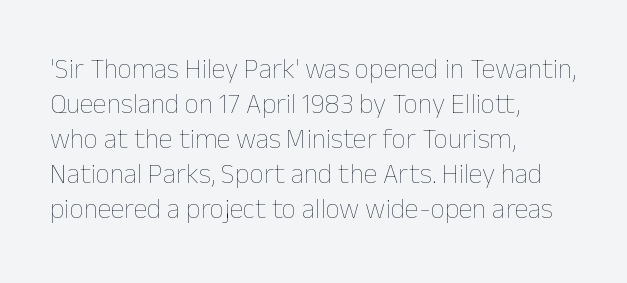
The image shows 28 px thin type, upright; set left-aligned, normal line spacing (1.25x), normal letter spacing, not underlined; low stroke contrast and a medium x-height.
